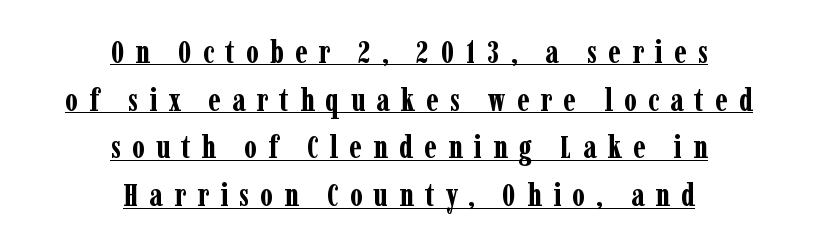
The image shows 31 px bold, condensed serif type, upright; set centered, normal line spacing (1.54x), unusually wide letter spacing (+0.36 em), underlined; low stroke contrast and a medium x-height.
